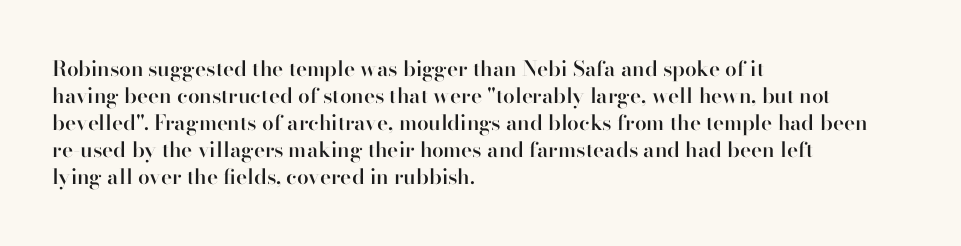
The image shows 21 px text type, upright; set left-aligned, normal line spacing (1.29x), normal letter spacing, not underlined.
